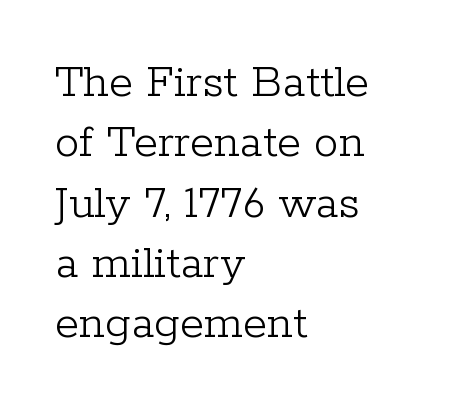
Q: Is the text bold? A: No.
Q: Is the text italic (slanted)? A: No, it is upright.
Q: Is the typeface a serif or a sans-serif typeface? A: Serif.
Q: Is the text underlined? A: No.
Q: How is the paragraph aligned? A: Left-aligned.
Q: Is the spacing between letters normal or unusually wide? A: Normal.
Q: Width (condensed, normal, or wide)? A: Normal.
Q: Stroke contrast? A: Low.
Q: x-height? A: Medium.
Q: Monospaced? A: No.
